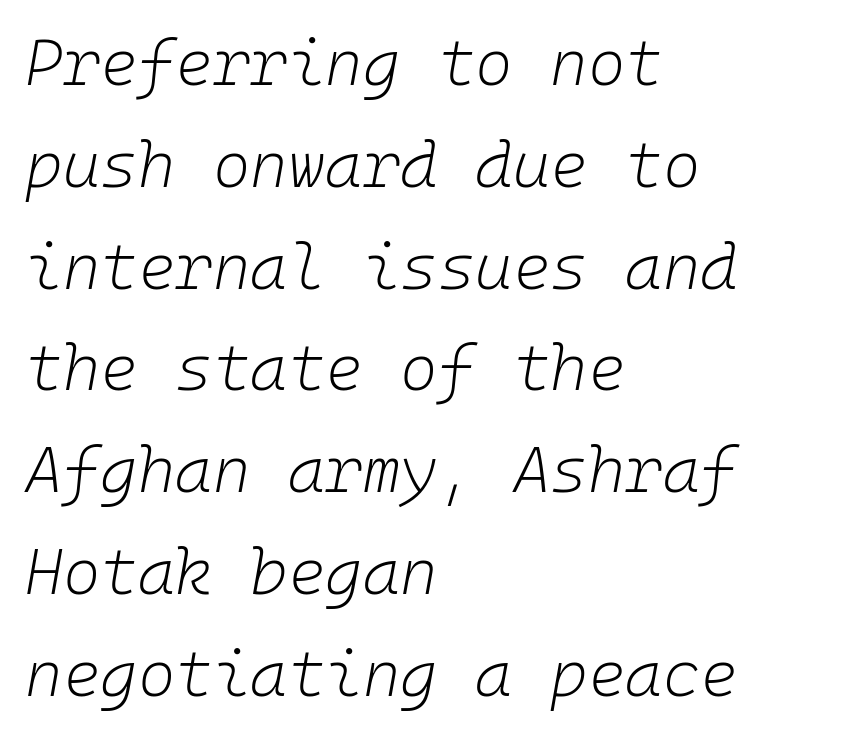
The image shows 64 px light type, italic (leaning right), monospaced; set left-aligned, normal line spacing (1.59x), normal letter spacing, not underlined; low stroke contrast and a medium x-height.
